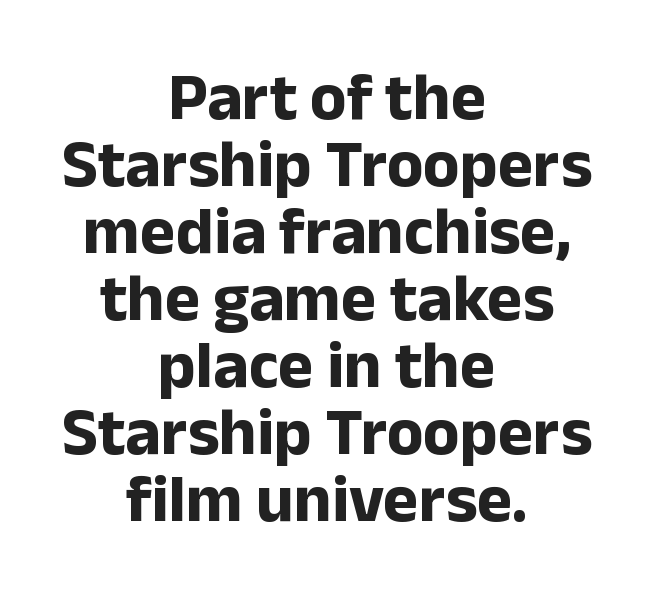
You could call the tracking neutral — neither tight nor loose. Ordinary non-slanted type is in use. Summary of vertical rhythm: compact, with narrow interline spacing. These lines are rendered in a variable-pitch font. Observe the absence of serifs on each vertical stroke in this sample.
